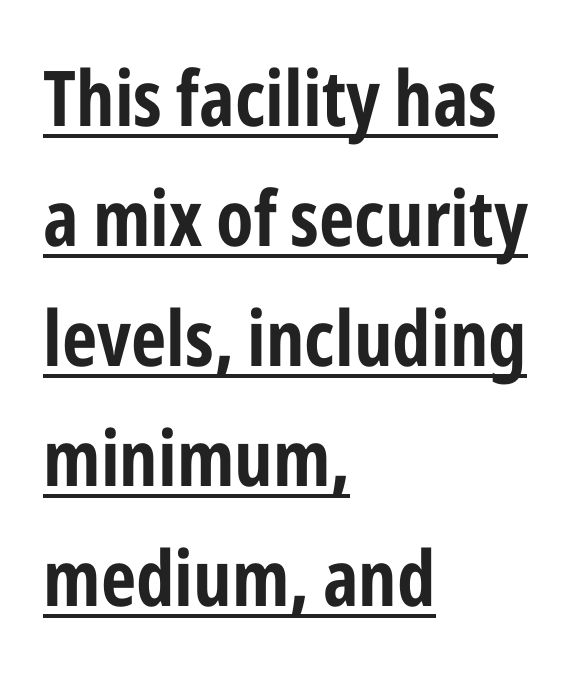
Q: Is the text bold? A: Yes.
Q: Is the text italic (slanted)? A: No, it is upright.
Q: Is the typeface a serif or a sans-serif typeface? A: Sans-serif.
Q: Is the text underlined? A: Yes.
Q: How is the paragraph aligned? A: Left-aligned.
Q: Is the spacing between letters normal or unusually wide? A: Normal.
Q: Is the spacing between lines tight, normal or loose? A: Normal.
Q: Width (condensed, normal, or wide)? A: Condensed.
Q: Stroke contrast? A: Low.
Q: x-height? A: Medium.
Q: Monospaced? A: No.
